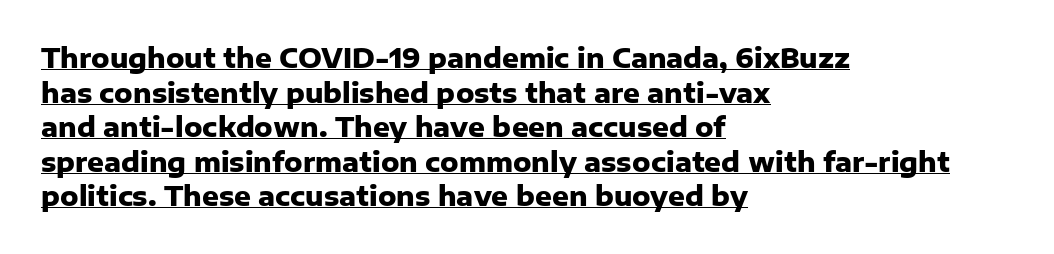
These lines carry a lot of weight — the face is fully bold. Horizontally, the lines are justified to the leading edge only. Regular leading. The string is rendered with underlining switched on. Does the lettering tilt? It doesn't — this is upright. Nothing unusual about the tracking: characters are spaced as the font intends.
